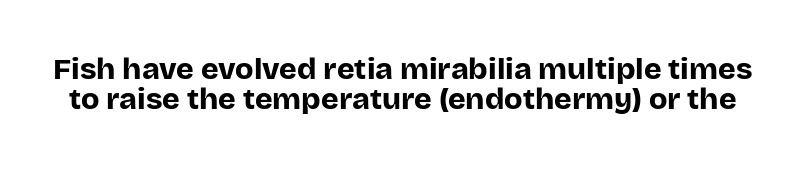
The image shows 30 px bold sans-serif type, upright; set tight line spacing (1.01x), normal letter spacing, not underlined; low stroke contrast and a large x-height.
